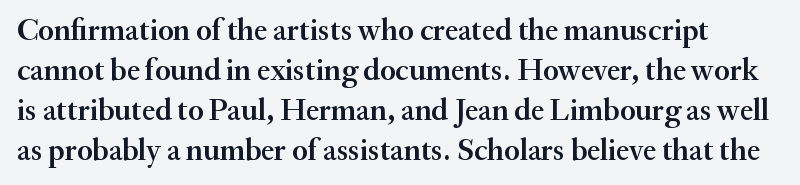
The image shows 30 px semibold serif type, upright; set normal line spacing (1.33x), normal letter spacing, not underlined; medium stroke contrast and a small x-height.
